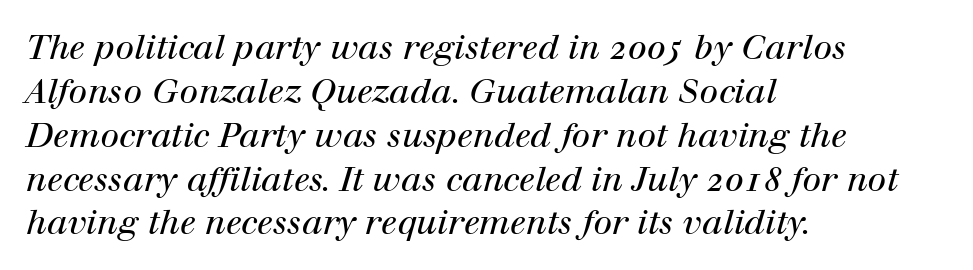
Q: Is the text bold? A: No.
Q: Is the text italic (slanted)? A: Yes, it leans right by about 12 degrees.
Q: Is the typeface a serif or a sans-serif typeface? A: Serif.
Q: Is the text underlined? A: No.
Q: How is the paragraph aligned? A: Left-aligned.
Q: Is the spacing between letters normal or unusually wide? A: Normal.
Q: Is the spacing between lines tight, normal or loose? A: Normal.
Q: Width (condensed, normal, or wide)? A: Normal.
Q: Stroke contrast? A: High.
Q: x-height? A: Medium.
Q: Monospaced? A: No.
